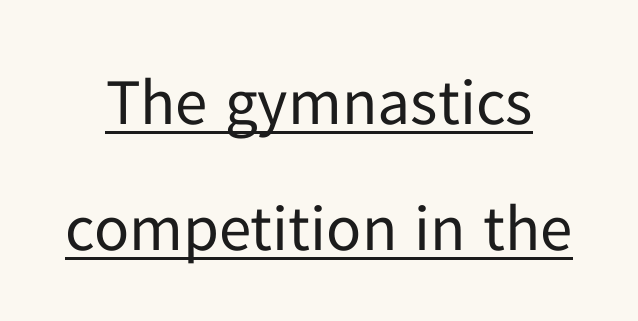
{"serif": "no", "italic": "no", "bold": "no", "weight": "regular", "width": "normal", "stroke_contrast": "low", "x_height": "medium", "monospaced": "no", "underline": "yes", "line_spacing": "loose", "line_spacing_ratio": 1.94, "letter_spacing": "normal", "letter_spacing_em": 0.0, "glyph_px": 65}
